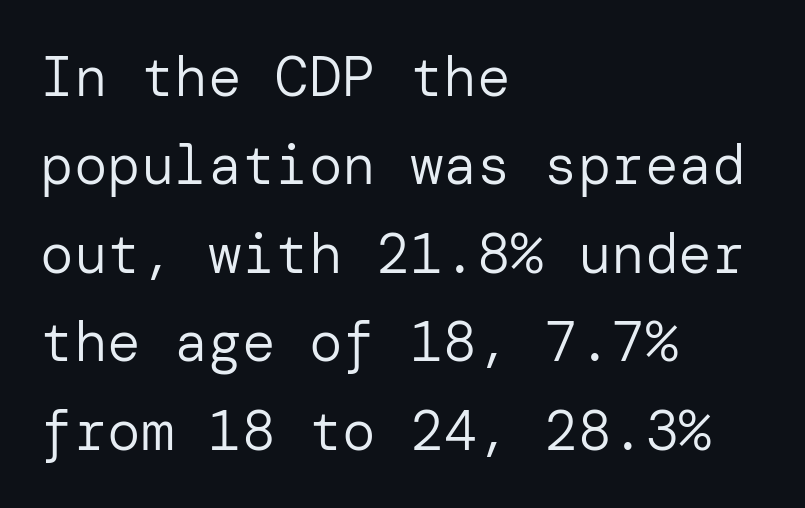
Weight: regular or lighter. Typeset ragged right — the left edge is the straight one. Unlike italic type, these characters show no tilt at all. The baseline area is clear. Letter spacing: default.
